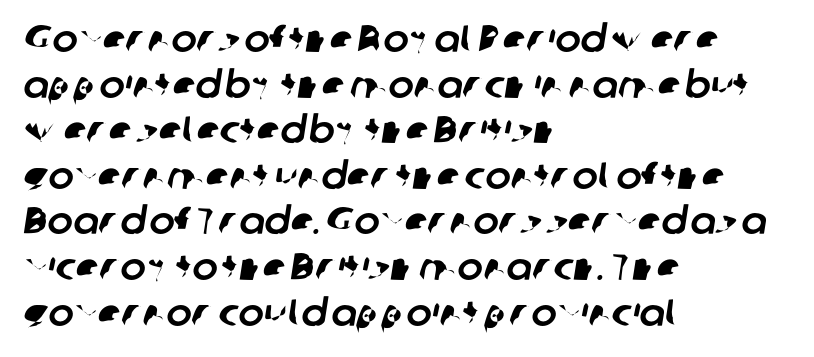
{"serif": "no", "width": "normal", "stroke_contrast": "low", "x_height": "medium", "monospaced": "no", "underline": "no", "align": "left", "line_spacing_ratio": 1.2, "letter_spacing": "normal", "letter_spacing_em": 0.0, "glyph_px": 38}
